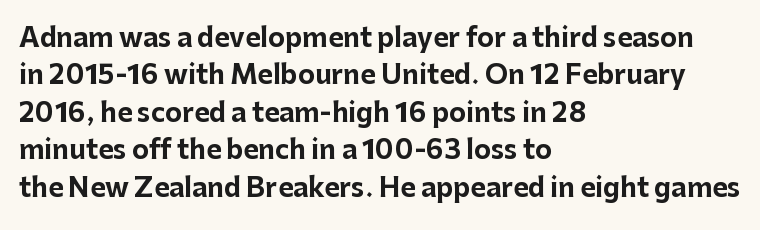
When letters stand straight like this, we call the style roman or upright. A clean baseline with only descenders dipping below it. Horizontally, the lines are justified to the leading edge only. Is there much room between lines? A standard amount, neither cramped nor airy.
